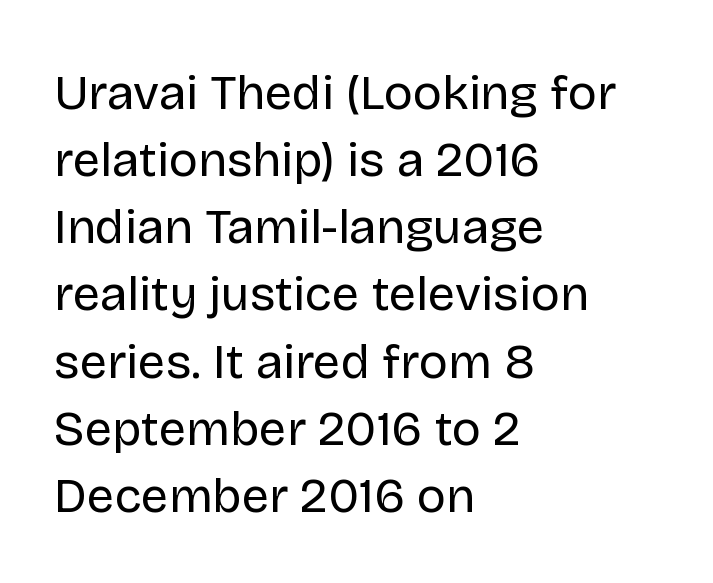
{"serif": "no", "italic": "no", "bold": "no", "weight": "regular", "width": "normal", "stroke_contrast": "low", "x_height": "large", "monospaced": "no", "underline": "no", "align": "left", "line_spacing": "normal", "line_spacing_ratio": 1.37, "letter_spacing": "normal", "letter_spacing_em": 0.0, "glyph_px": 49}
